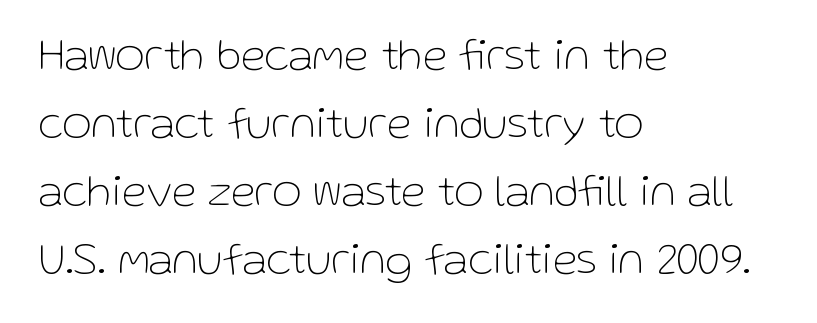
The image shows 45 px thin sans-serif type, upright; set left-aligned, normal line spacing (1.51x), normal letter spacing, not underlined; low stroke contrast and a medium x-height.
